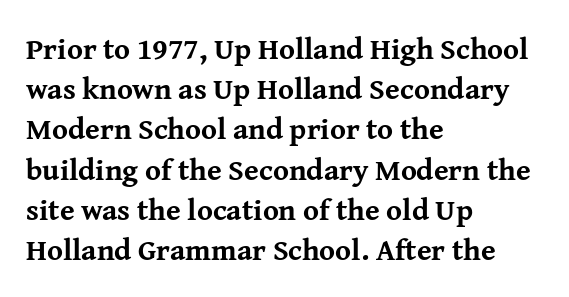
The face used here is rendered with its standard letterfit. A typesetter would call this proportional, since set widths differ per character. If you measured baseline to baseline, you'd find a middling distance. The lines in this sample share a left origin and differ only in where they stop. Bold? Absolutely — the strokes are thick and heavy. The text was rendered using a seriffed face with decorative stroke endings.
